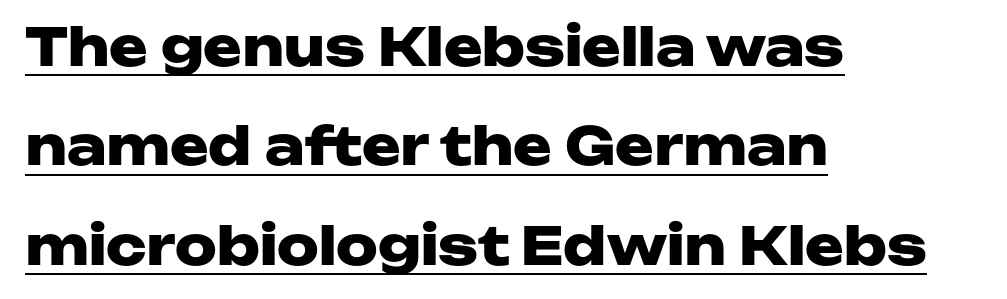
In terms of leading, this rendering errs on the spacious side. Words appear dense and cohesive because spacing is normal. The lettering stays uniformly vertical, giving the passage a roman look. What weight is shown? A full bold with thick strokes. Do the characters align in a grid? No, the font is proportional.
